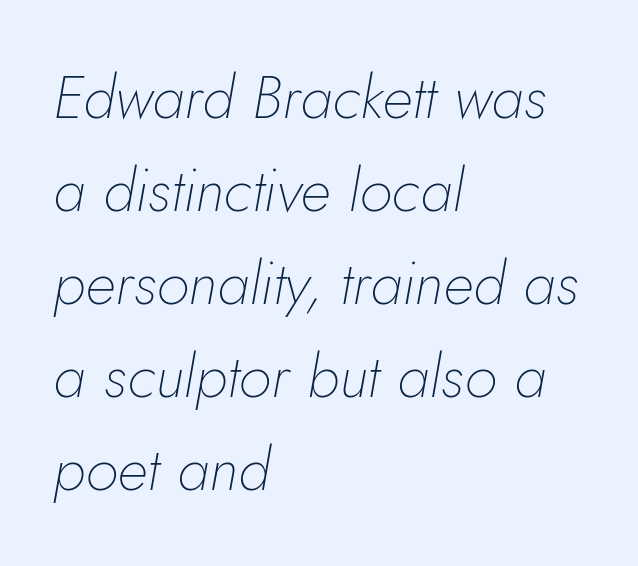
Q: Is the text bold? A: No.
Q: Is the text italic (slanted)? A: Yes, it leans right by about 5 degrees.
Q: Is the text underlined? A: No.
Q: How is the paragraph aligned? A: Left-aligned.
Q: Is the spacing between letters normal or unusually wide? A: Normal.
Q: Is the spacing between lines tight, normal or loose? A: Normal.
Q: Width (condensed, normal, or wide)? A: Normal.
Q: Stroke contrast? A: Low.
Q: x-height? A: Small.
Q: Monospaced? A: No.
